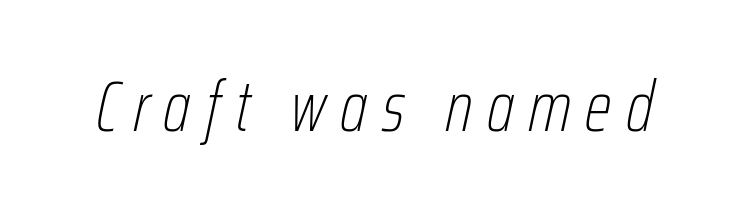
A quiet, ordinary-to-light weight characterises the typeface. Looks like regular typesetting: each glyph gets only the width it needs. Compared with typical body copy, the letter spacing here is much looser. Slanted lettering throughout. Descender tails drop into unmarked territory.
